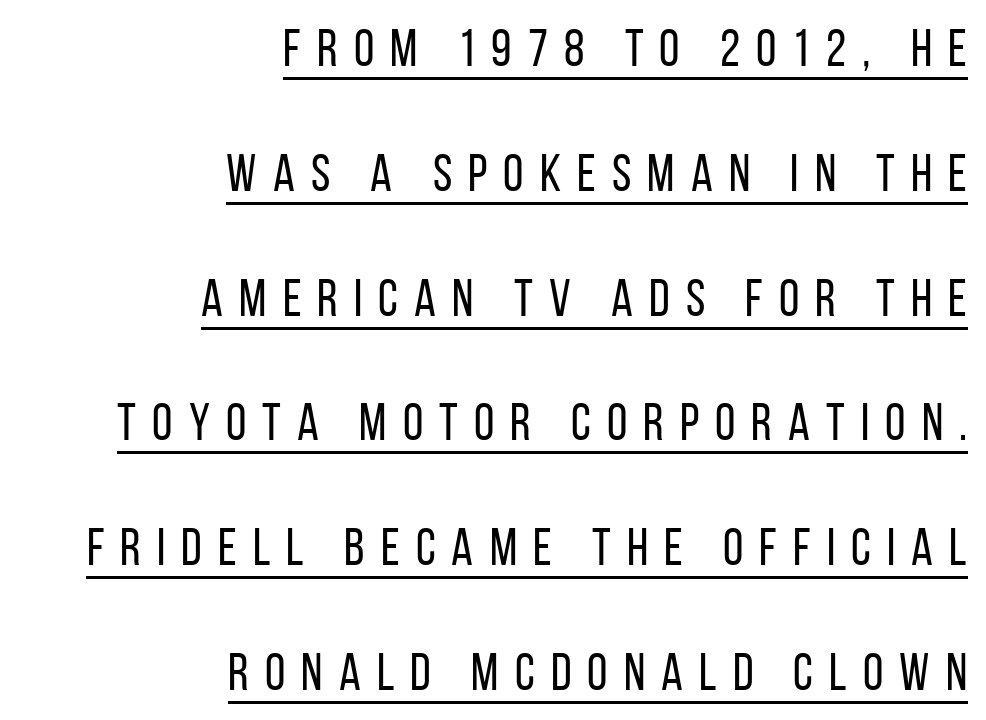
{"serif": "no", "italic": "no", "bold": "no", "weight": "regular", "width": "condensed", "stroke_contrast": "low", "x_height": "large", "monospaced": "no", "underline": "yes", "align": "right", "line_spacing": "loose", "line_spacing_ratio": 2.4, "letter_spacing": "wide", "letter_spacing_em": 0.31, "glyph_px": 52}
